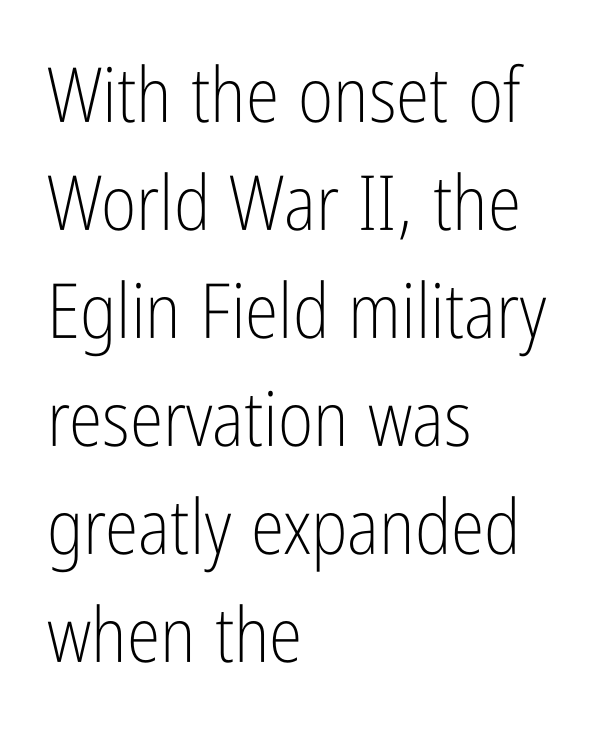
Q: Is the text bold? A: No.
Q: Is the text italic (slanted)? A: No, it is upright.
Q: Is the typeface a serif or a sans-serif typeface? A: Sans-serif.
Q: Is the text underlined? A: No.
Q: How is the paragraph aligned? A: Left-aligned.
Q: Is the spacing between letters normal or unusually wide? A: Normal.
Q: Is the spacing between lines tight, normal or loose? A: Normal.
Q: Width (condensed, normal, or wide)? A: Condensed.
Q: Stroke contrast? A: Low.
Q: x-height? A: Medium.
Q: Monospaced? A: No.
